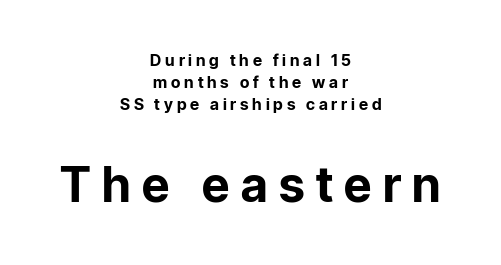
Q: Is the text bold? A: Yes.
Q: Is the text italic (slanted)? A: No, it is upright.
Q: Is the typeface a serif or a sans-serif typeface? A: Sans-serif.
Q: Is the text underlined? A: No.
Q: How is the paragraph aligned? A: Centered.
Q: Is the spacing between letters normal or unusually wide? A: Unusually wide.
Q: Is the spacing between lines tight, normal or loose? A: Normal.
Q: Which block of text is set in a larger size, the first (top) or the second (bottom)? A: The second (bottom) one.
Q: Width (condensed, normal, or wide)? A: Normal.
Q: Stroke contrast? A: Low.
Q: x-height? A: Medium.
Q: Monospaced? A: No.
